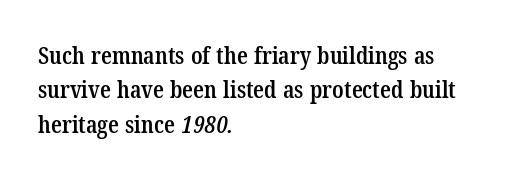
The image shows 24 px text type; set left-aligned, normal line spacing (1.43x), normal letter spacing, not underlined.
